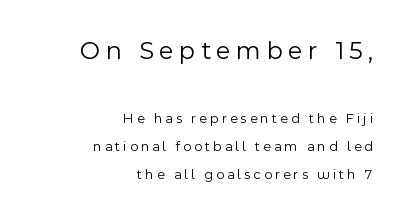
Weight: regular or lighter. Compare the two chunks: the upper has the greater cap height. The passage shown stacks its lines with a broad gap. Rendered with straight, roman letterforms. The letters are spread apart with noticeably loose tracking. Letters rest on an invisible, unmarked baseline.
